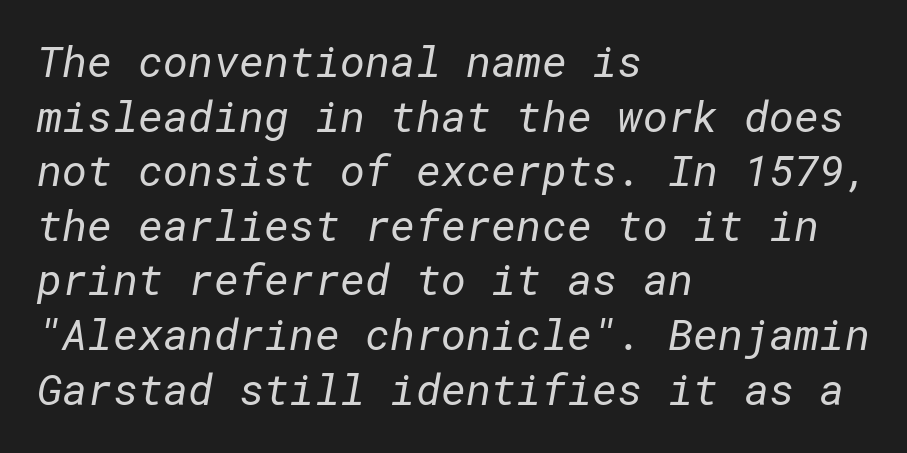
The image shows 43 px regular-weight sans-serif type; set left-aligned, normal line spacing (1.27x), normal letter spacing, not underlined; low stroke contrast and a medium x-height.
